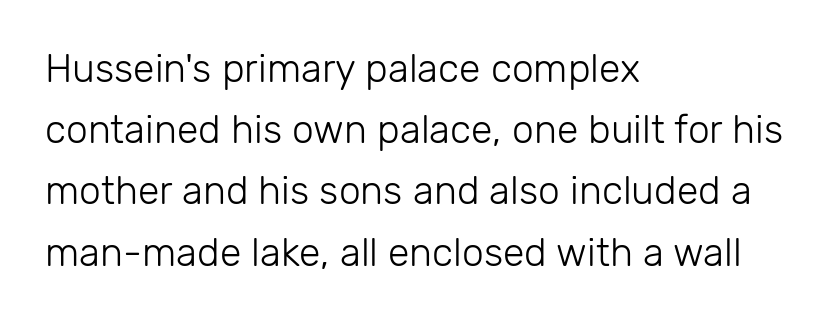
Q: Is the text bold? A: No.
Q: Is the text italic (slanted)? A: No, it is upright.
Q: Is the typeface a serif or a sans-serif typeface? A: Sans-serif.
Q: Is the text underlined? A: No.
Q: How is the paragraph aligned? A: Left-aligned.
Q: Is the spacing between letters normal or unusually wide? A: Normal.
Q: Is the spacing between lines tight, normal or loose? A: Normal.
Q: Width (condensed, normal, or wide)? A: Normal.
Q: Stroke contrast? A: Low.
Q: x-height? A: Medium.
Q: Monospaced? A: No.
